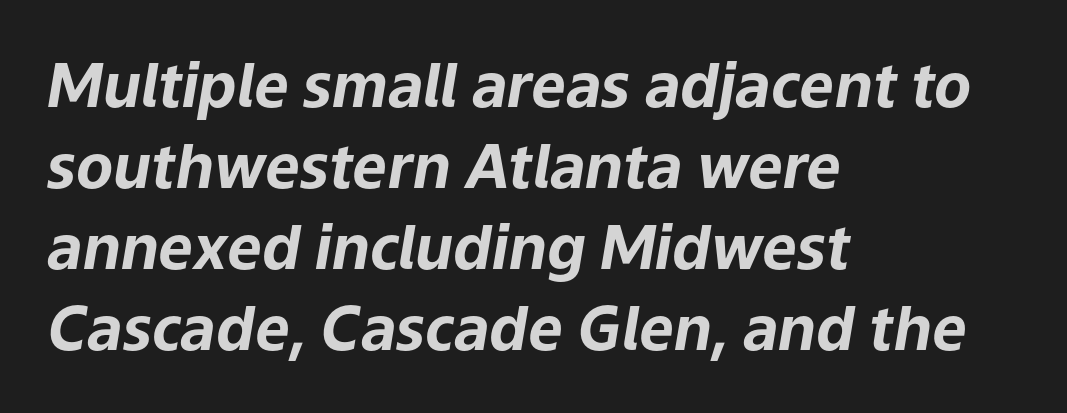
Q: Is the text bold? A: Yes.
Q: Is the text italic (slanted)? A: Yes, it leans right by about 9 degrees.
Q: Is the text underlined? A: No.
Q: How is the paragraph aligned? A: Left-aligned.
Q: Is the spacing between letters normal or unusually wide? A: Normal.
Q: Is the spacing between lines tight, normal or loose? A: Normal.
Q: Width (condensed, normal, or wide)? A: Normal.
Q: Stroke contrast? A: Low.
Q: x-height? A: Medium.
Q: Monospaced? A: No.
